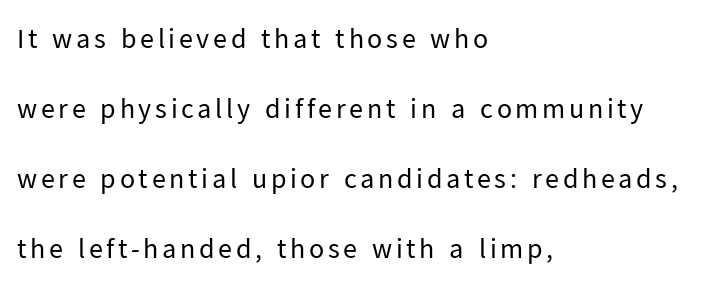
Q: Is the text bold? A: No.
Q: Is the text italic (slanted)? A: No, it is upright.
Q: Is the typeface a serif or a sans-serif typeface? A: Sans-serif.
Q: Is the text underlined? A: No.
Q: How is the paragraph aligned? A: Left-aligned.
Q: Is the spacing between lines tight, normal or loose? A: Loose.
Q: Width (condensed, normal, or wide)? A: Normal.
Q: Stroke contrast? A: Low.
Q: x-height? A: Medium.
Q: Monospaced? A: No.
